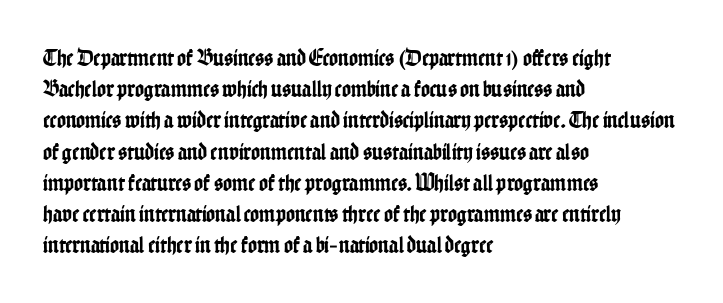
{"italic": "no", "underline": "no", "align": "left", "line_spacing": "normal", "line_spacing_ratio": 1.3, "letter_spacing": "normal", "letter_spacing_em": 0.0, "glyph_px": 24}
